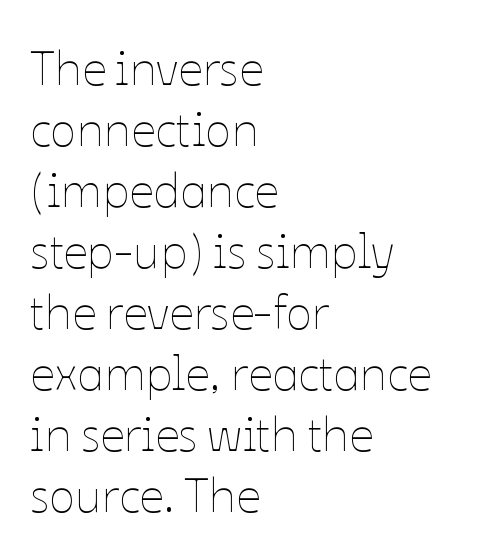
The line-height multiplier appears to be the usual default. Heft: none added — not bold. Left-aligned paragraph, ragged on the right. Posture: straight, roman, zero tilt. Think of a printed novel: that variable character pitch is what you see here.
